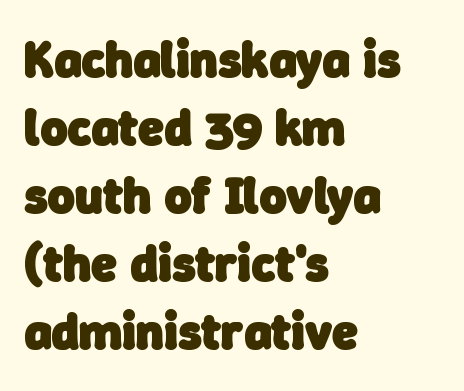
{"serif": "no", "bold": "yes", "weight": "heavy", "width": "normal", "stroke_contrast": "low", "x_height": "medium", "monospaced": "no", "underline": "no", "align": "left", "line_spacing": "normal", "line_spacing_ratio": 1.31, "letter_spacing": "normal", "letter_spacing_em": 0.0, "glyph_px": 52}
